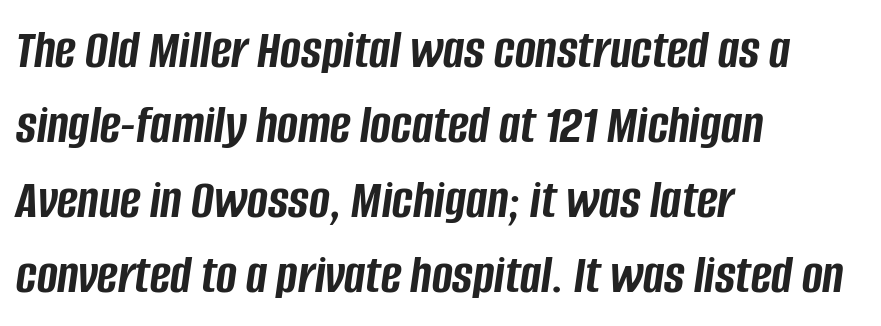
The image shows 56 px semibold, condensed type, italic (leaning right); set left-aligned, normal line spacing (1.34x), normal letter spacing, not underlined; low stroke contrast and a large x-height.
